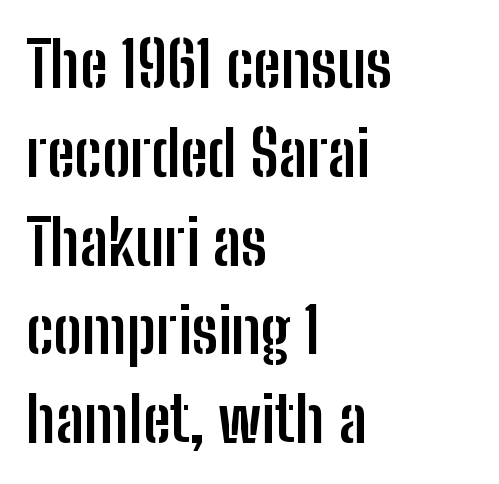
The image shows 63 px semibold, condensed sans-serif type, upright; set left-aligned, normal line spacing (1.41x), normal letter spacing, not underlined; low stroke contrast and a medium x-height.
